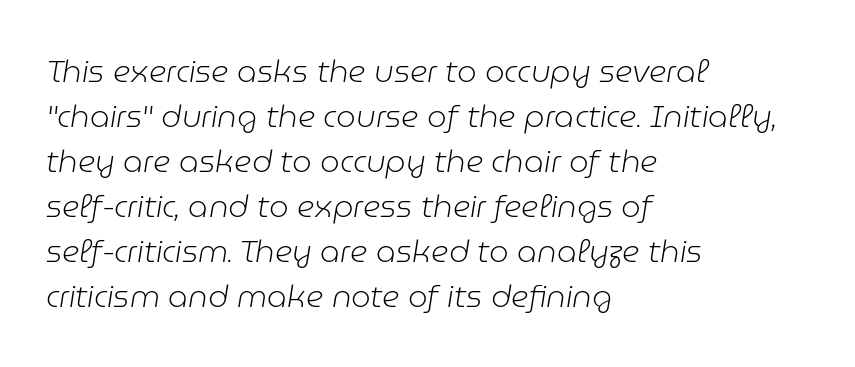
Does the leading feel generous? No, just average. Is this a fixed-width face? No — the glyphs have proportional, varying widths. The foot of each line stays bare and open. This sample is left-justified, so line endings fall wherever the words run out.
